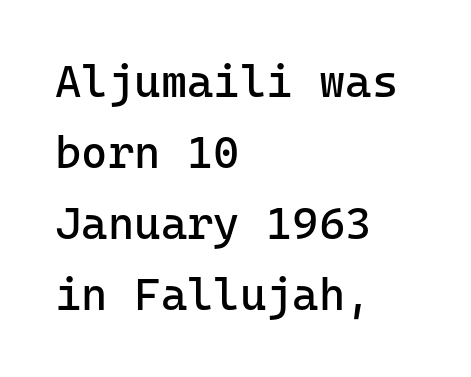
Q: Is the text bold? A: No.
Q: Is the text italic (slanted)? A: No, it is upright.
Q: Is the typeface a serif or a sans-serif typeface? A: Sans-serif.
Q: Is the text underlined? A: No.
Q: How is the paragraph aligned? A: Left-aligned.
Q: Is the spacing between letters normal or unusually wide? A: Normal.
Q: Is the spacing between lines tight, normal or loose? A: Normal.
Q: Width (condensed, normal, or wide)? A: Normal.
Q: Stroke contrast? A: Low.
Q: x-height? A: Medium.
Q: Monospaced? A: Yes.
